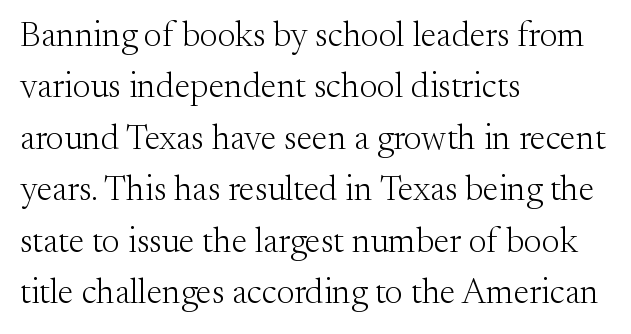
Q: Is the text bold? A: No.
Q: Is the text italic (slanted)? A: No, it is upright.
Q: Is the typeface a serif or a sans-serif typeface? A: Serif.
Q: Is the text underlined? A: No.
Q: How is the paragraph aligned? A: Left-aligned.
Q: Is the spacing between letters normal or unusually wide? A: Normal.
Q: Is the spacing between lines tight, normal or loose? A: Normal.
Q: Width (condensed, normal, or wide)? A: Normal.
Q: Stroke contrast? A: Medium.
Q: x-height? A: Small.
Q: Monospaced? A: No.
